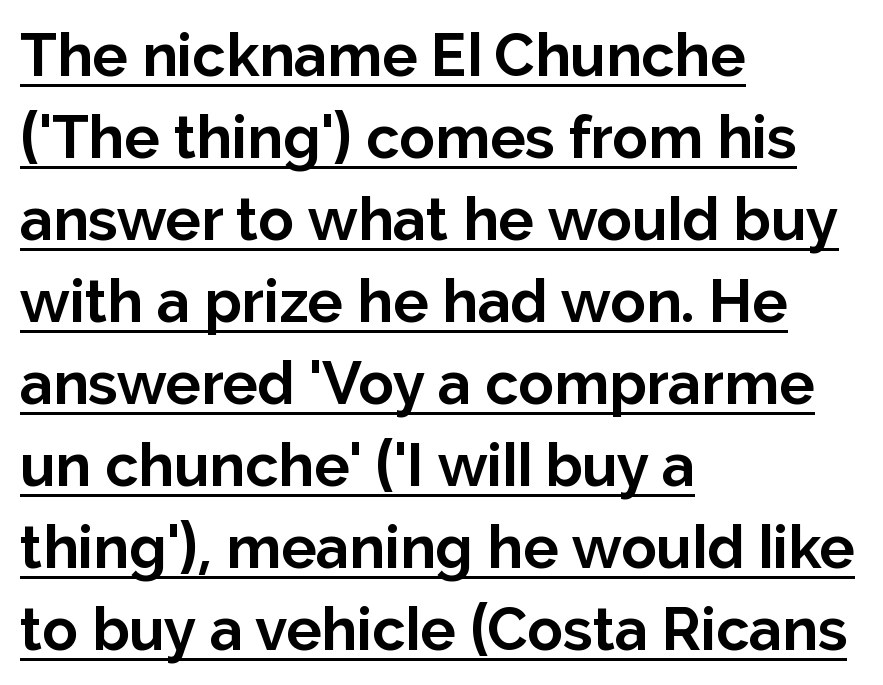
The image shows 59 px bold sans-serif type, upright; set left-aligned, normal line spacing (1.39x), normal letter spacing, underlined; low stroke contrast and a medium x-height.
